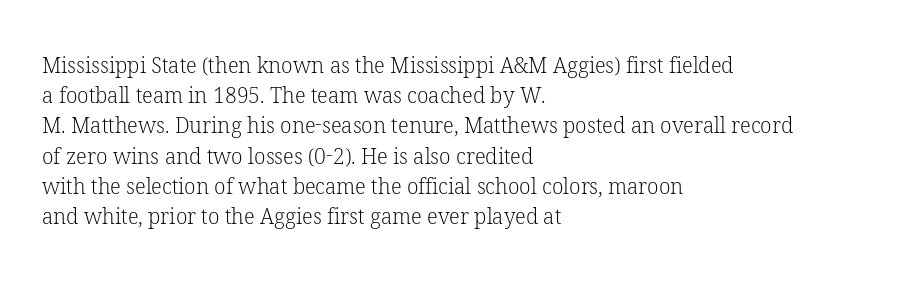
Q: Is the text bold? A: No.
Q: Is the text italic (slanted)? A: No, it is upright.
Q: Is the text underlined? A: No.
Q: How is the paragraph aligned? A: Left-aligned.
Q: Is the spacing between letters normal or unusually wide? A: Normal.
Q: Is the spacing between lines tight, normal or loose? A: Normal.
